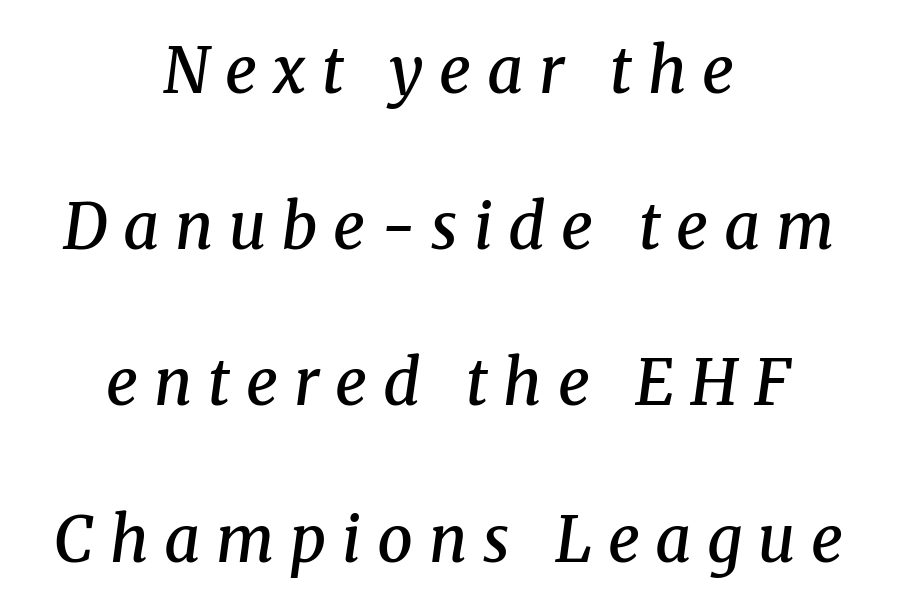
{"serif": "yes", "italic": "yes", "lean": "right", "slant_degrees": 8, "bold": "semi", "weight": "semibold", "width": "normal", "stroke_contrast": "medium", "x_height": "medium", "monospaced": "no", "underline": "no", "align": "center", "line_spacing": "loose", "line_spacing_ratio": 2.48, "letter_spacing": "wide", "letter_spacing_em": 0.25, "glyph_px": 63}
